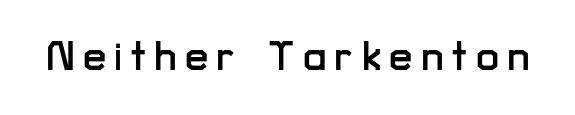
Q: Is the text italic (slanted)? A: No, it is upright.
Q: Is the typeface a serif or a sans-serif typeface? A: Sans-serif.
Q: Is the text underlined? A: No.
Q: Width (condensed, normal, or wide)? A: Normal.
Q: Stroke contrast? A: Low.
Q: x-height? A: Medium.
Q: Monospaced? A: No.
